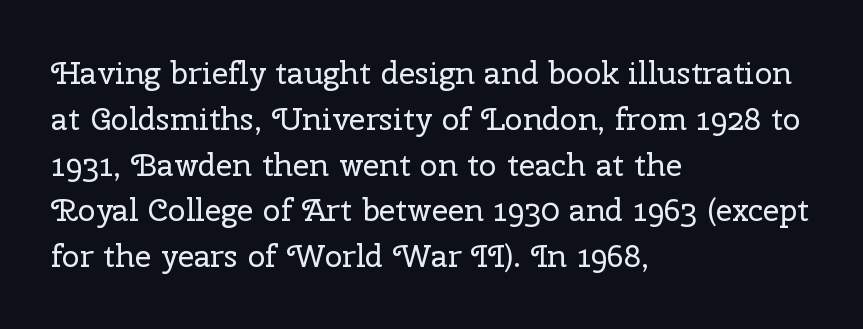
No extra ink here — the face is not bold. This is serif lettering, the kind often seen in printed books. Lines of text with bare space underneath. Honestly, the row spacing looks completely unremarkable. The gaps between neighbouring characters are ordinary and unremarkable.
